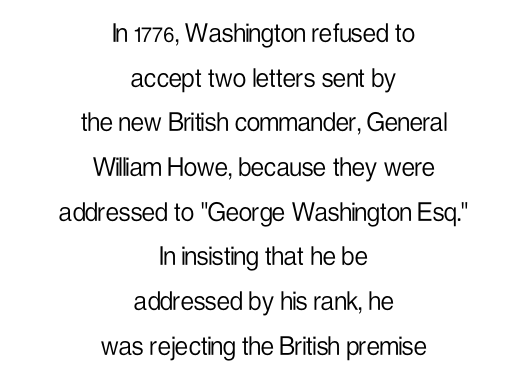
The image shows 30 px light, condensed sans-serif type, upright; set centered, normal line spacing (1.49x), normal letter spacing, not underlined; low stroke contrast and a medium x-height.
